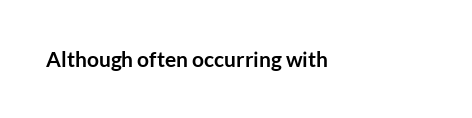
Strokes here are thick enough to call this a true bold. In terms of posture, this sample is upright. Words appear dense and cohesive because spacing is normal. Visually the block forms a straight wall on the left and a jagged coastline on the right. Unmarked baselines from the first word to the last.
